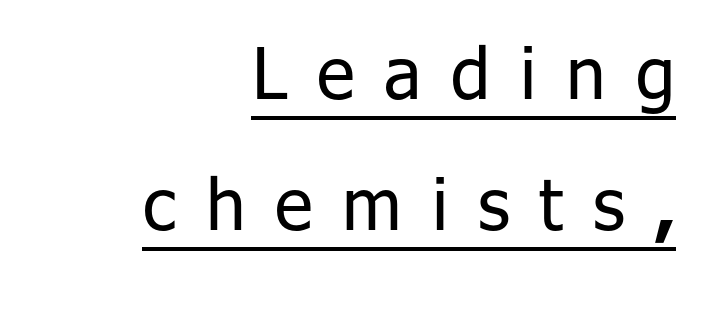
{"serif": "no", "italic": "no", "bold": "no", "weight": "regular", "width": "normal", "stroke_contrast": "low", "x_height": "medium", "monospaced": "no", "underline": "yes", "align": "right", "line_spacing_ratio": 1.84, "letter_spacing": "wide", "letter_spacing_em": 0.42, "glyph_px": 71}
